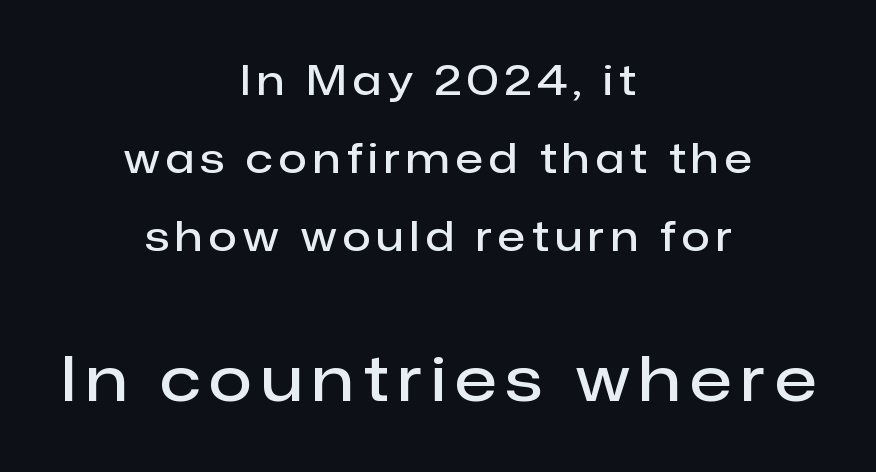
Q: Is the text bold? A: Semi-bold.
Q: Is the text italic (slanted)? A: No, it is upright.
Q: Is the typeface a serif or a sans-serif typeface? A: Sans-serif.
Q: Is the text underlined? A: No.
Q: How is the paragraph aligned? A: Centered.
Q: Is the spacing between lines tight, normal or loose? A: Loose.
Q: Which block of text is set in a larger size, the first (top) or the second (bottom)? A: The second (bottom) one.
Q: Width (condensed, normal, or wide)? A: Normal.
Q: Stroke contrast? A: Low.
Q: x-height? A: Medium.
Q: Monospaced? A: No.
